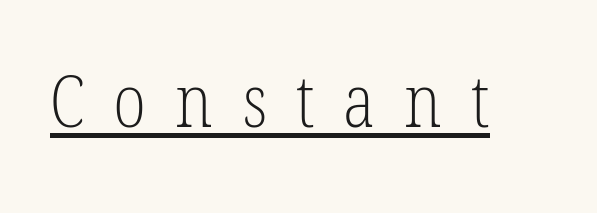
Is this a fixed-width face? No — the glyphs have proportional, varying widths. The letterforms stand isolated, each surrounded by extra space. The glyphs are accompanied by a horizontal stroke just below them. Classification — serif. The typesetting does not lean heavy: it is not bold.
